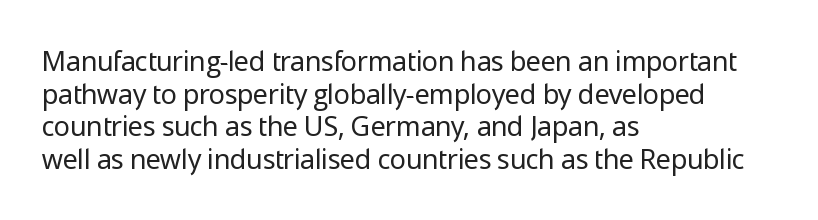
{"italic": "no", "bold": "no", "underline": "no", "align": "left", "line_spacing_ratio": 1.21, "letter_spacing": "normal", "letter_spacing_em": 0.0, "glyph_px": 27}
